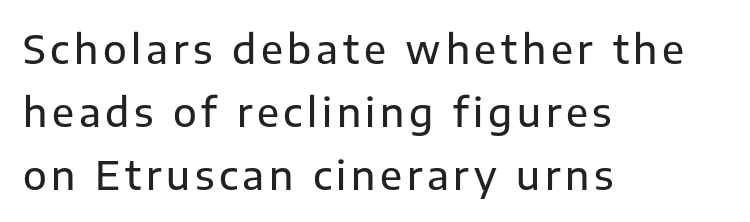
Q: Is the text italic (slanted)? A: No, it is upright.
Q: Is the typeface a serif or a sans-serif typeface? A: Sans-serif.
Q: Is the text underlined? A: No.
Q: How is the paragraph aligned? A: Left-aligned.
Q: Is the spacing between lines tight, normal or loose? A: Normal.
Q: Width (condensed, normal, or wide)? A: Normal.
Q: Stroke contrast? A: Low.
Q: x-height? A: Medium.
Q: Monospaced? A: No.
